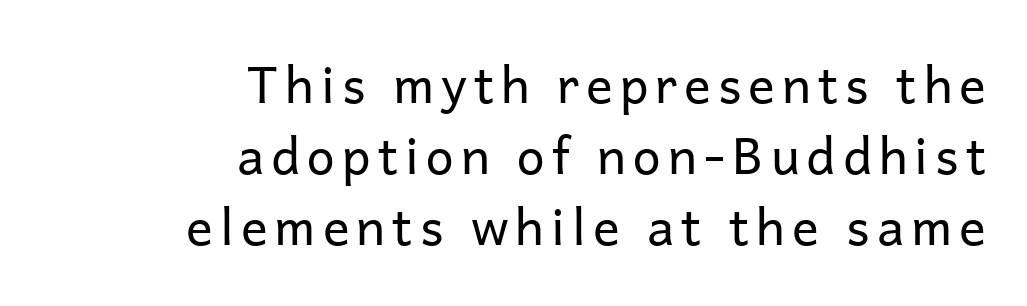
The image shows 50 px regular-weight sans-serif type, upright; set right-aligned, normal line spacing (1.42x), not underlined; low stroke contrast and a medium x-height.
